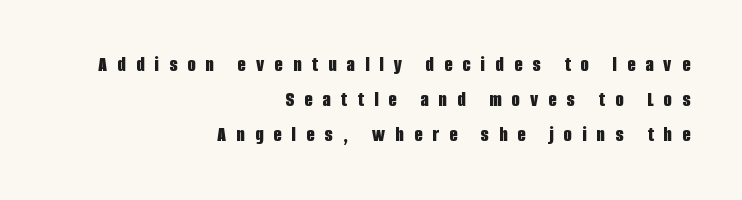
Observe the wide spacing: letters keep a clear distance from each other. Every character sits straight up, as roman type does. Beneath every word, the page is bare. Compared with typical paragraphs, the rows here are spaced about the same. The lines are quadded right.
